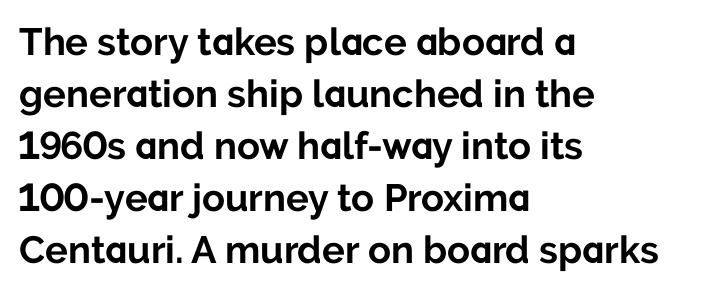
The image shows 38 px bold sans-serif type, upright; set left-aligned, normal line spacing (1.37x), normal letter spacing, not underlined; low stroke contrast and a medium x-height.
